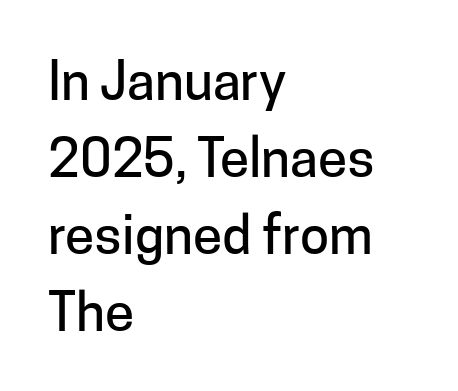
Q: Is the text italic (slanted)? A: No, it is upright.
Q: Is the typeface a serif or a sans-serif typeface? A: Sans-serif.
Q: Is the text underlined? A: No.
Q: How is the paragraph aligned? A: Left-aligned.
Q: Is the spacing between letters normal or unusually wide? A: Normal.
Q: Is the spacing between lines tight, normal or loose? A: Normal.
Q: Width (condensed, normal, or wide)? A: Normal.
Q: Stroke contrast? A: Low.
Q: x-height? A: Medium.
Q: Monospaced? A: No.
